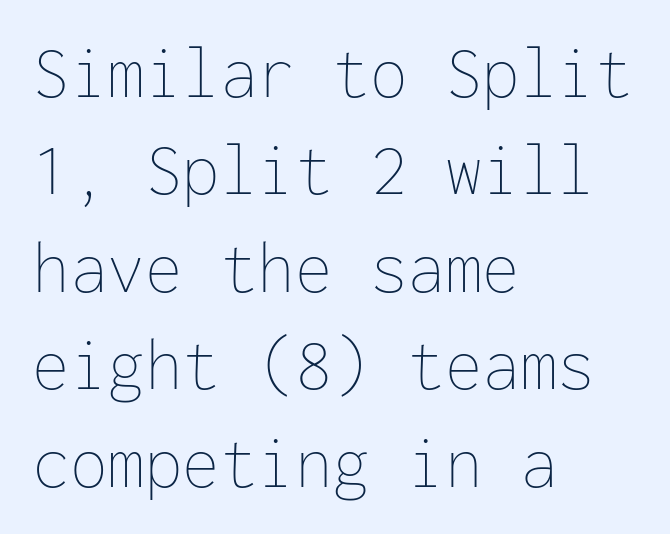
{"italic": "no", "bold": "no", "weight": "thin", "width": "normal", "stroke_contrast": "low", "x_height": "medium", "monospaced": "yes", "underline": "no", "align": "left", "line_spacing": "normal", "line_spacing_ratio": 1.3, "letter_spacing": "normal", "letter_spacing_em": 0.0, "glyph_px": 75}
